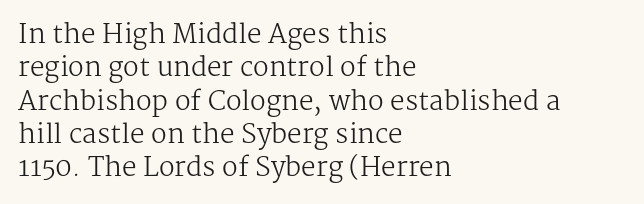
{"italic": "no", "bold": "no", "underline": "no", "align": "left", "line_spacing": "normal", "line_spacing_ratio": 1.28, "letter_spacing": "normal", "letter_spacing_em": 0.0, "glyph_px": 26}
